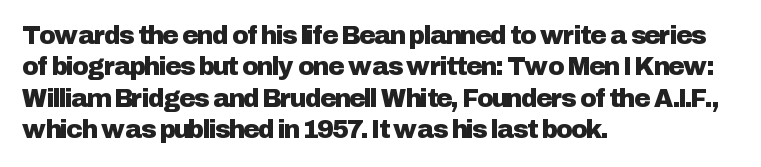
{"italic": "no", "underline": "no", "align": "left", "line_spacing": "normal", "line_spacing_ratio": 1.26, "letter_spacing": "normal", "letter_spacing_em": 0.0, "glyph_px": 25}
